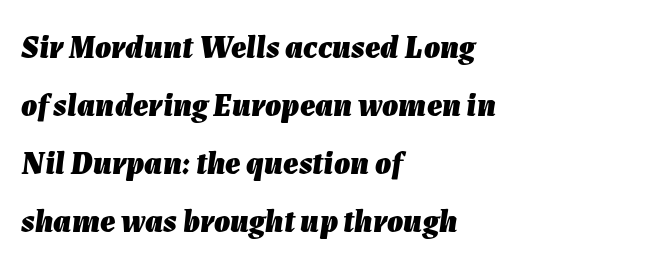
The image shows 32 px heavy type, italic (leaning right); set left-aligned, line spacing 1.81x, normal letter spacing, not underlined; low stroke contrast and a medium x-height.
